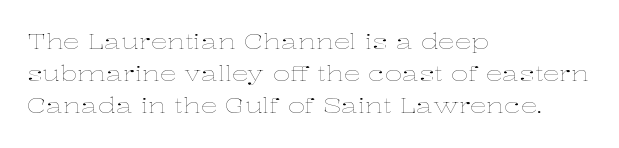
The image shows 21 px text type, upright; set left-aligned, normal line spacing (1.53x), normal letter spacing, not underlined.
